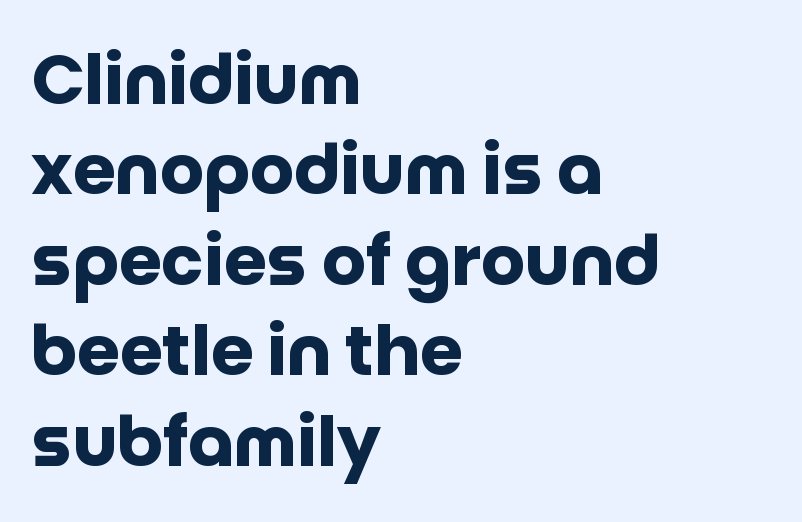
The image shows 69 px heavy sans-serif type, upright; set left-aligned, normal line spacing (1.31x), normal letter spacing, not underlined; low stroke contrast and a large x-height.
